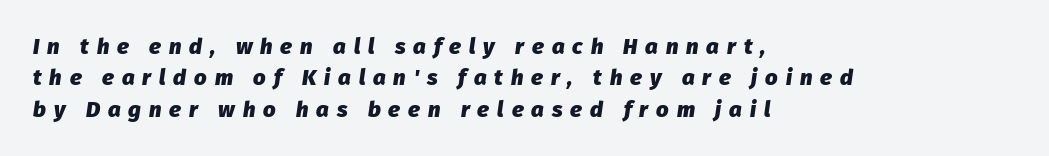
{"italic": "yes", "lean": "right", "slant_degrees": 8, "bold": "yes", "underline": "no", "align": "left", "line_spacing": "normal", "line_spacing_ratio": 1.43, "letter_spacing": "wide", "letter_spacing_em": 0.36, "glyph_px": 22}
